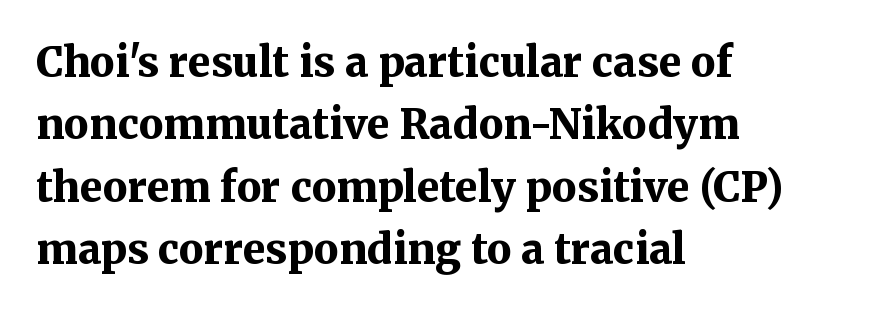
{"serif": "yes", "italic": "no", "bold": "yes", "weight": "bold", "width": "normal", "stroke_contrast": "medium", "x_height": "medium", "monospaced": "no", "underline": "no", "align": "left", "line_spacing": "normal", "line_spacing_ratio": 1.52, "letter_spacing": "normal", "letter_spacing_em": 0.0, "glyph_px": 41}
